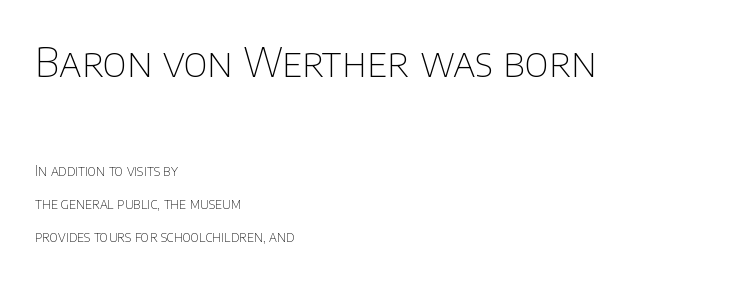
A typesetter would call this proportional, since set widths differ per character. The weight tops out at a normal text grade. Airy leading. Casual observation: everything's shoved over to the left. The lettering holds an erect, upright posture throughout.
